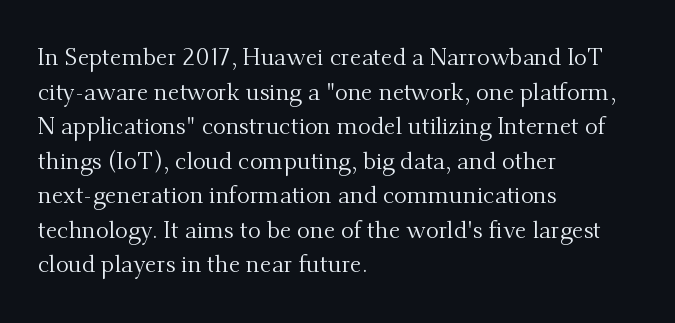
The image shows 24 px text type, upright; set left-aligned, normal line spacing (1.44x), normal letter spacing, not underlined.
